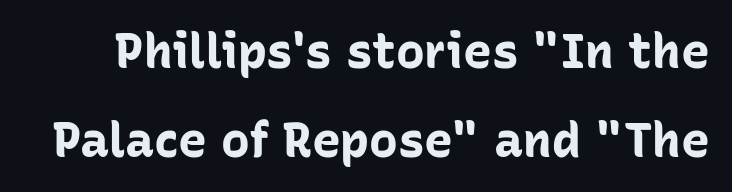
Q: Is the text bold? A: Yes.
Q: Is the text italic (slanted)? A: No, it is upright.
Q: Is the typeface a serif or a sans-serif typeface? A: Sans-serif.
Q: Is the text underlined? A: No.
Q: Is the spacing between letters normal or unusually wide? A: Normal.
Q: Width (condensed, normal, or wide)? A: Normal.
Q: Stroke contrast? A: Low.
Q: x-height? A: Medium.
Q: Monospaced? A: No.
